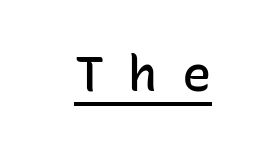
The image shows 49 px semibold sans-serif type, upright, monospaced; set unusually wide letter spacing (+0.49 em), underlined; low stroke contrast and a medium x-height.
